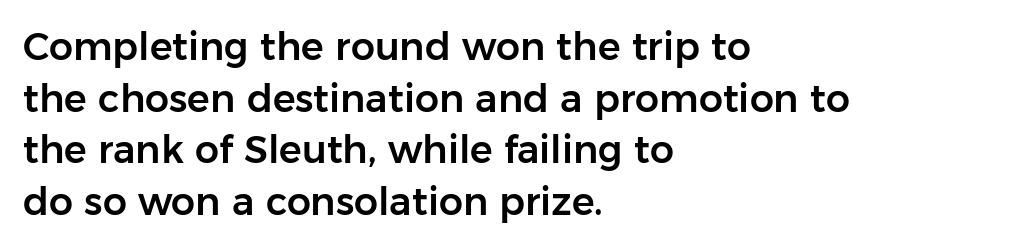
{"serif": "no", "italic": "no", "width": "normal", "stroke_contrast": "low", "x_height": "medium", "monospaced": "no", "underline": "no", "align": "left", "line_spacing": "normal", "line_spacing_ratio": 1.36, "letter_spacing": "normal", "letter_spacing_em": 0.0, "glyph_px": 38}
